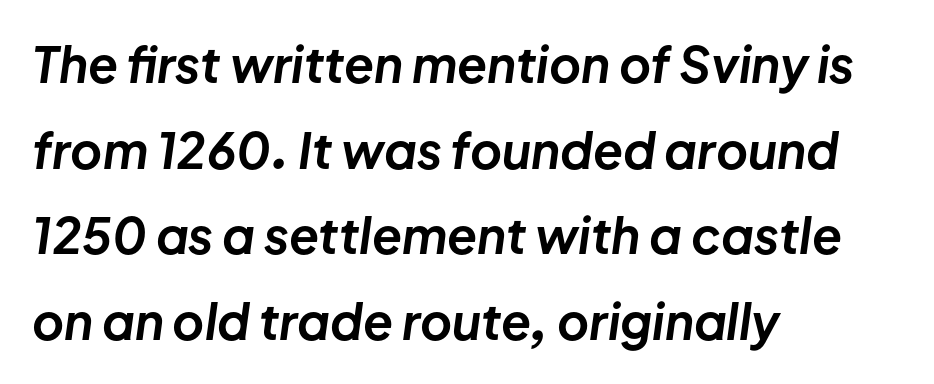
A student would call this left alignment; a typographer would say flush left, rag right. Bare-footed words on every line. Characters are canted at an angle relative to the baseline's perpendicular. The type is set solid horizontally, with unmodified tracking. Is this a fixed-width face? No — the glyphs have proportional, varying widths.
